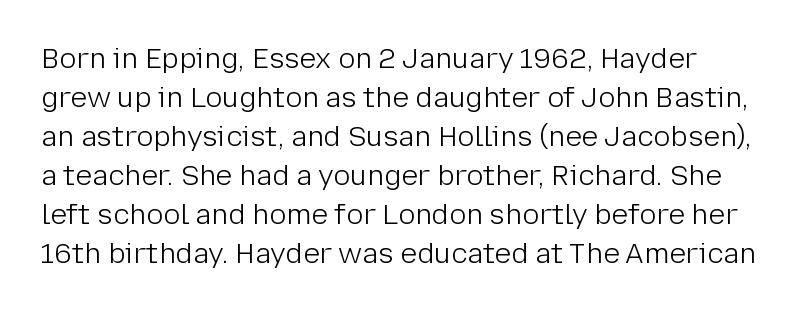
No word sits above an underline. The lines sit at an ordinary, default distance from one another. This is the regular roman posture of the typeface. Each stroke keeps to a modest, everyday thickness or less.
